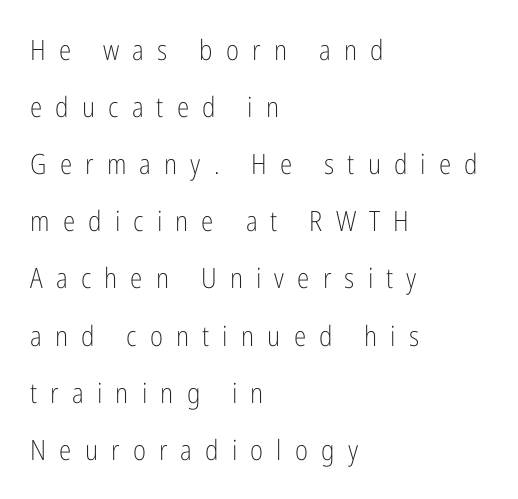
Airy leading. Note the varied advance widths — an 'i' is clearly narrower than an 'm'. Upright lettering throughout. Compared with a centered layout, this one pins lines to the left instead. The gap between lines stays unmarked. What stands out about the letter spacing? Its width — letters are far apart.
